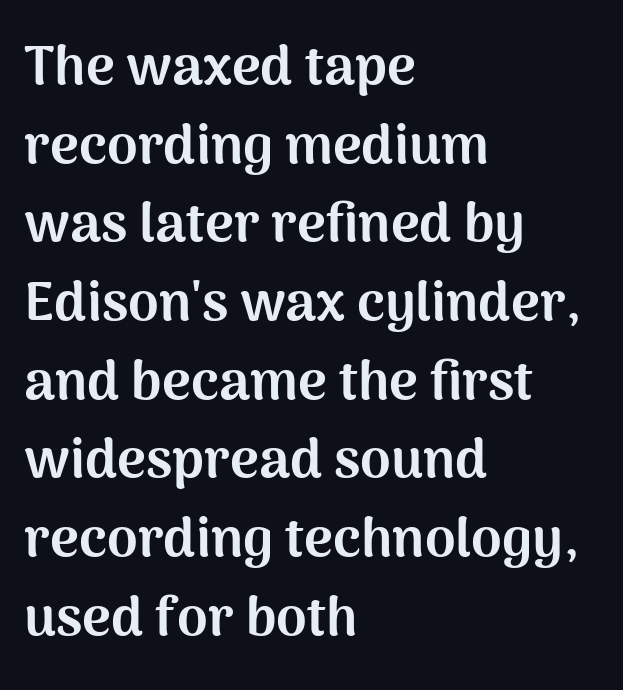
In terms of posture, this sample is upright. The rendering anchors every line to the left-hand side. The space directly below the letters is spotless. Students, this is bold: see how much ink each stroke carries. Caption: standard tracking, unaltered.
